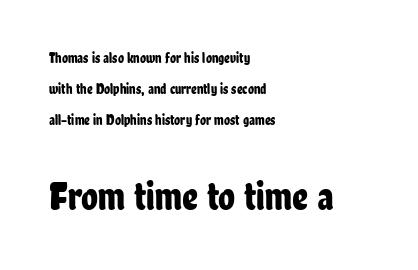
Honestly, the rows look like they've been pulled way apart. Quick note: underline off. The typography opts for an upright posture over an oblique one. The ragged edge is on the right, which tells us the setting is flush left.
